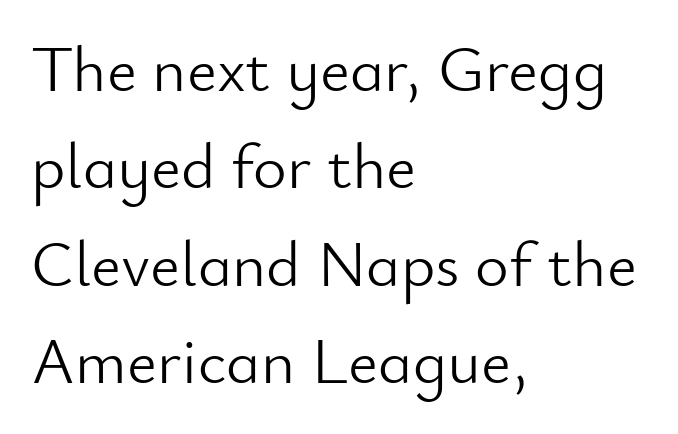
Q: Is the text bold? A: No.
Q: Is the text italic (slanted)? A: No, it is upright.
Q: Is the typeface a serif or a sans-serif typeface? A: Sans-serif.
Q: Is the text underlined? A: No.
Q: How is the paragraph aligned? A: Left-aligned.
Q: Is the spacing between letters normal or unusually wide? A: Normal.
Q: Is the spacing between lines tight, normal or loose? A: Normal.
Q: Width (condensed, normal, or wide)? A: Normal.
Q: Stroke contrast? A: Low.
Q: x-height? A: Small.
Q: Monospaced? A: No.
